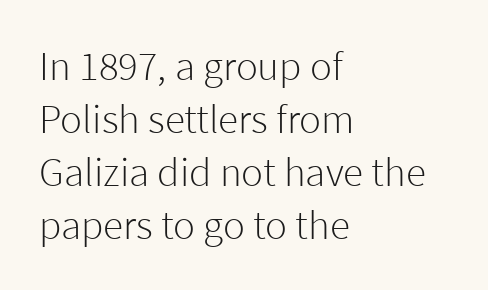
Q: Is the text bold? A: No.
Q: Is the text italic (slanted)? A: No, it is upright.
Q: Is the typeface a serif or a sans-serif typeface? A: Sans-serif.
Q: Is the text underlined? A: No.
Q: How is the paragraph aligned? A: Left-aligned.
Q: Is the spacing between letters normal or unusually wide? A: Normal.
Q: Is the spacing between lines tight, normal or loose? A: Normal.
Q: Width (condensed, normal, or wide)? A: Normal.
Q: Stroke contrast? A: Low.
Q: x-height? A: Medium.
Q: Monospaced? A: No.
